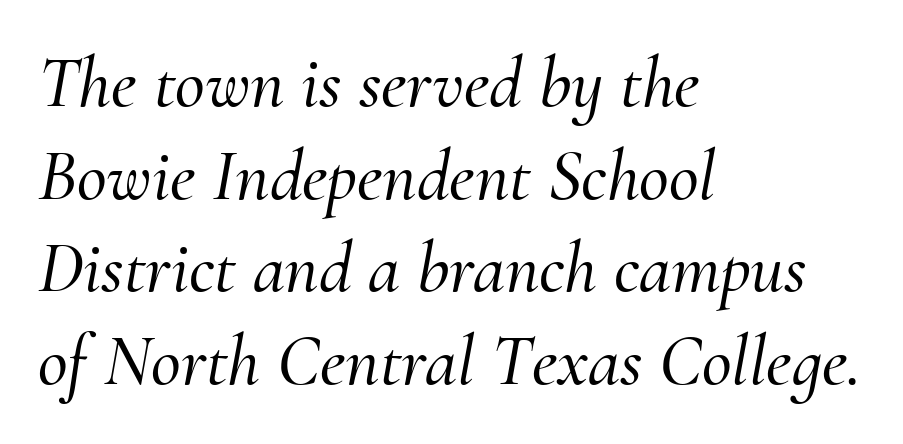
Each letter keeps its own natural width here, so spacing adapts to shape. Here the glyphs are tracked normally, forming tight word shapes. The type family on display is of the serif kind. The ragged edge is on the right, which tells us the setting is flush left. The leading is moderate, giving the passage an even texture. The lettering tilts uniformly, giving the passage an italic look.
